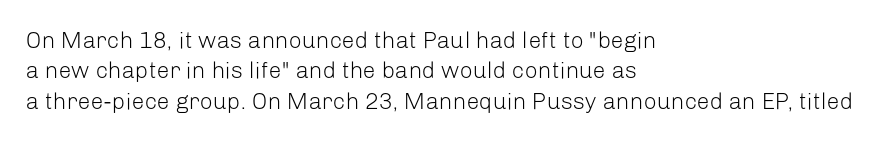
The image shows 23 px text type, upright; set left-aligned, normal line spacing (1.32x), normal letter spacing, not underlined.
